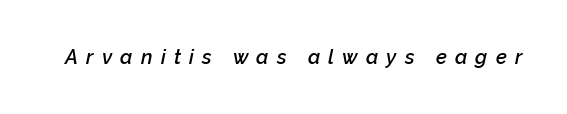
If you drew a line through each stem, it would be angled. Is the type bold? Partly — it's a semibold, heavier than regular but not fully bold. Spacing between characters has been opened up far beyond the box default. Beneath every word, the page is bare.
